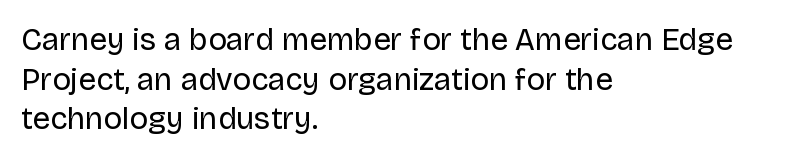
Check where the strokes stop: nothing finishes them off — pure sans. The words here are not underlined. The face used here is rendered with its standard letterfit. Varying glyph widths throughout — classic text-font behaviour. Which margin do the lines hug? The left one — the right edge is uneven. Is there much room between lines? A standard amount, neither cramped nor airy.
